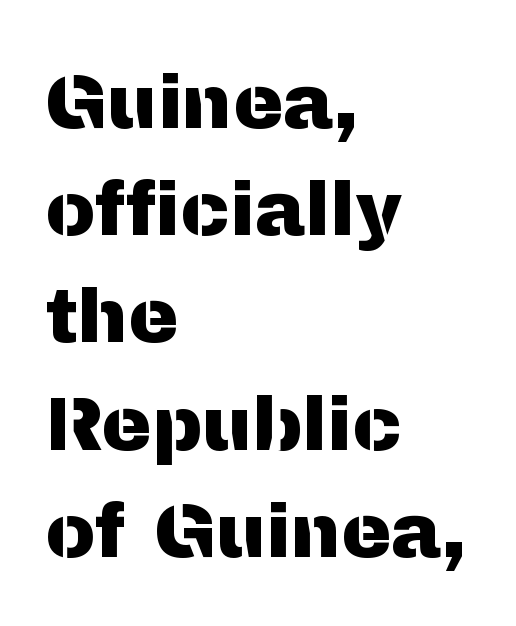
Beneath every word, the page is bare. This sample uses a sans-serif face. Looks like regular typesetting: each glyph gets only the width it needs. What stands out about the letter spacing? Nothing — it is the standard amount. Quick note: not italic, upright. The lines sit at an ordinary, default distance from one another.
